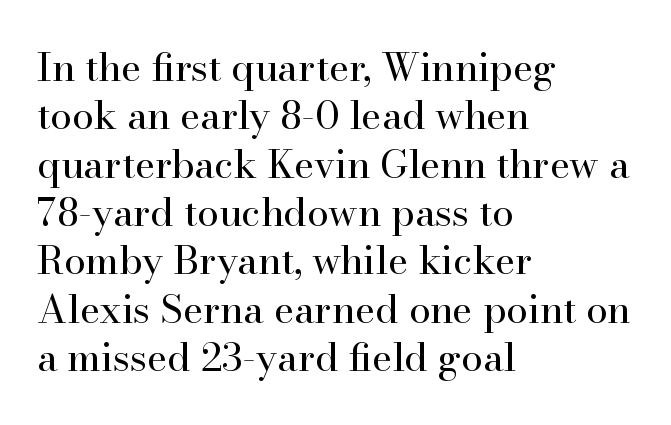
I'd call this a serif setting — the letters wear small feet. The gaps between neighbouring characters are ordinary and unremarkable. Rendered with straight, roman letterforms. Note the varied advance widths — an 'i' is clearly narrower than an 'm'.
